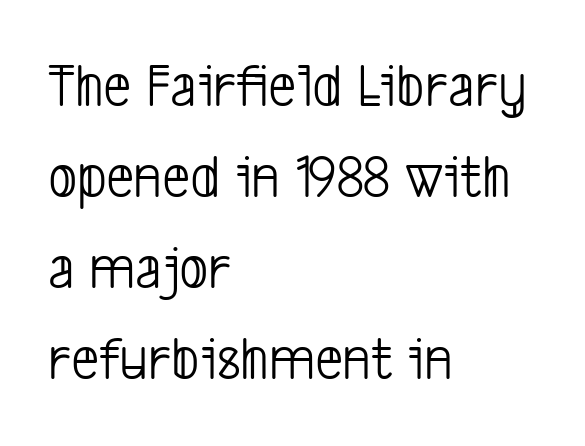
Q: Is the text bold? A: No.
Q: Is the typeface a serif or a sans-serif typeface? A: Sans-serif.
Q: Is the text underlined? A: No.
Q: How is the paragraph aligned? A: Left-aligned.
Q: Is the spacing between letters normal or unusually wide? A: Normal.
Q: Is the spacing between lines tight, normal or loose? A: Normal.
Q: Width (condensed, normal, or wide)? A: Condensed.
Q: Stroke contrast? A: Low.
Q: x-height? A: Medium.
Q: Monospaced? A: No.
